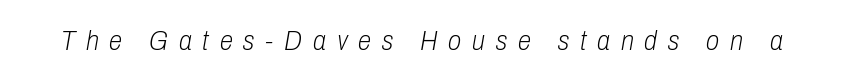
Q: Is the text bold? A: No.
Q: Is the text italic (slanted)? A: Yes, it leans right by about 10 degrees.
Q: Is the text underlined? A: No.
Q: Is the spacing between letters normal or unusually wide? A: Unusually wide.
